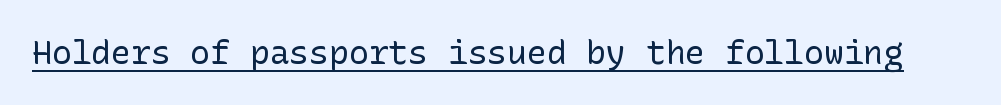
Q: Is the text bold? A: No.
Q: Is the text italic (slanted)? A: No, it is upright.
Q: Is the typeface a serif or a sans-serif typeface? A: Sans-serif.
Q: Is the text underlined? A: Yes.
Q: Is the spacing between letters normal or unusually wide? A: Normal.
Q: Width (condensed, normal, or wide)? A: Normal.
Q: Stroke contrast? A: Low.
Q: x-height? A: Medium.
